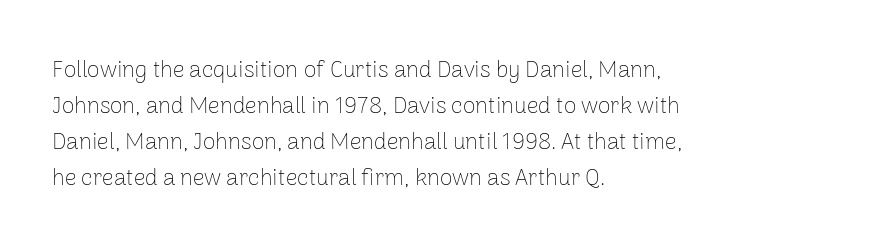
The foot of each line stays bare and open. It's the straight-up-and-down kind of type. The gaps between neighbouring characters are ordinary and unremarkable. A normal amount of white space separates one row of letters from the next. Typeset ragged right — the left edge is the straight one. Is the stroke heavy? The answer is a plain regular-or-lighter.
